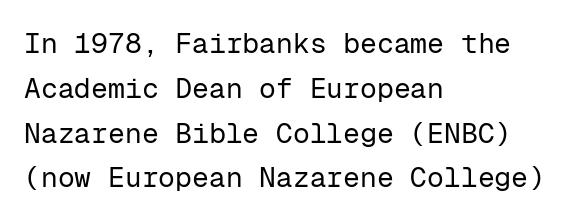
Q: Is the text bold? A: No.
Q: Is the text italic (slanted)? A: No, it is upright.
Q: Is the typeface a serif or a sans-serif typeface? A: Sans-serif.
Q: Is the text underlined? A: No.
Q: How is the paragraph aligned? A: Left-aligned.
Q: Is the spacing between letters normal or unusually wide? A: Normal.
Q: Is the spacing between lines tight, normal or loose? A: Normal.
Q: Width (condensed, normal, or wide)? A: Normal.
Q: Stroke contrast? A: Low.
Q: x-height? A: Medium.
Q: Monospaced? A: Yes.
